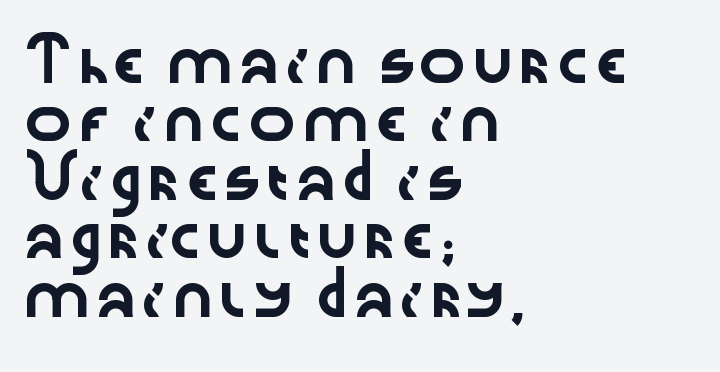
Normally led — the rows are evenly, conventionally spaced. The gaps between neighbouring characters are ordinary and unremarkable. Does the copy run flush right? No — it runs flush left. Are there feet on the stems? There aren't — it's a sans. Descenders are the only things crossing below the line.
